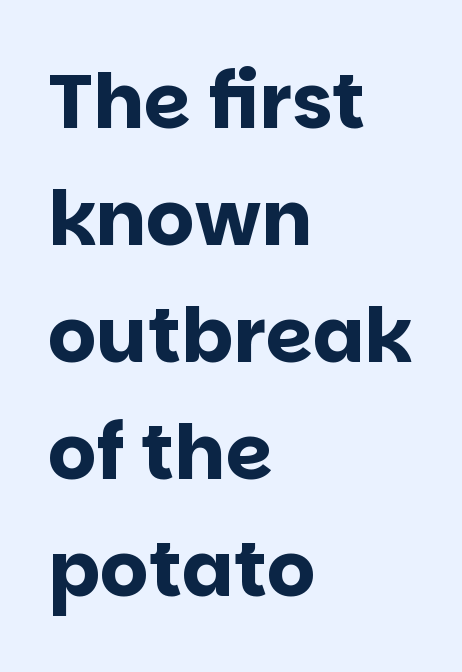
The image shows 76 px bold sans-serif type, upright; set left-aligned, normal line spacing (1.54x), normal letter spacing, not underlined; low stroke contrast and a large x-height.
